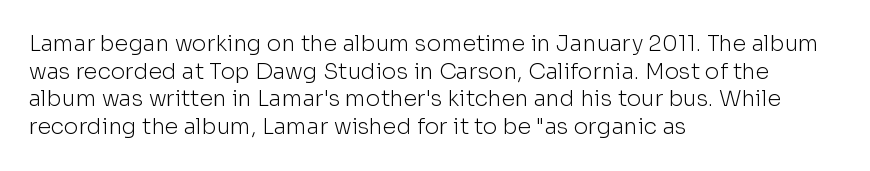
{"italic": "no", "bold": "no", "underline": "no", "align": "left", "line_spacing": "normal", "line_spacing_ratio": 1.26, "letter_spacing": "normal", "letter_spacing_em": 0.0, "glyph_px": 22}
